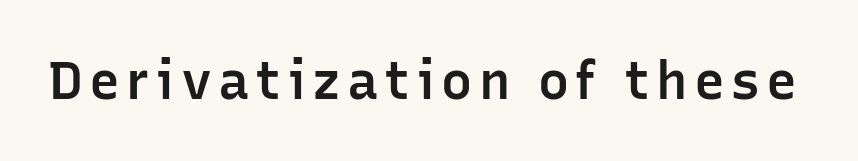
The image shows 52 px semibold sans-serif type, upright; set not underlined; low stroke contrast and a medium x-height.
